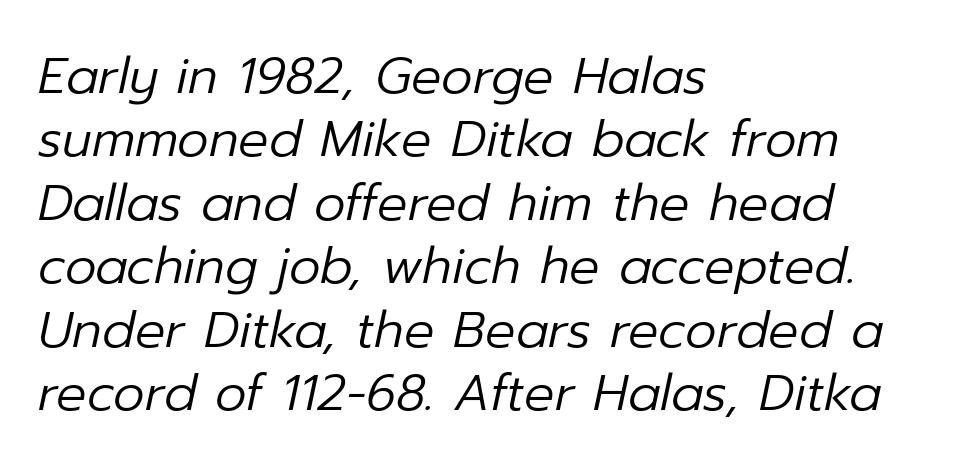
Q: Is the text bold? A: No.
Q: Is the text italic (slanted)? A: Yes, it leans right by about 12 degrees.
Q: Is the text underlined? A: No.
Q: How is the paragraph aligned? A: Left-aligned.
Q: Is the spacing between letters normal or unusually wide? A: Normal.
Q: Is the spacing between lines tight, normal or loose? A: Normal.
Q: Width (condensed, normal, or wide)? A: Normal.
Q: Stroke contrast? A: Low.
Q: x-height? A: Medium.
Q: Monospaced? A: No.
